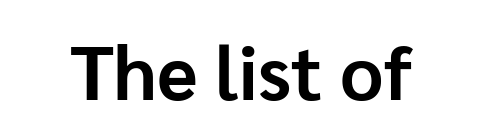
Q: Is the text bold? A: Yes.
Q: Is the text italic (slanted)? A: No, it is upright.
Q: Is the typeface a serif or a sans-serif typeface? A: Sans-serif.
Q: Is the text underlined? A: No.
Q: Is the spacing between letters normal or unusually wide? A: Normal.
Q: Width (condensed, normal, or wide)? A: Normal.
Q: Stroke contrast? A: Low.
Q: x-height? A: Medium.
Q: Monospaced? A: No.
